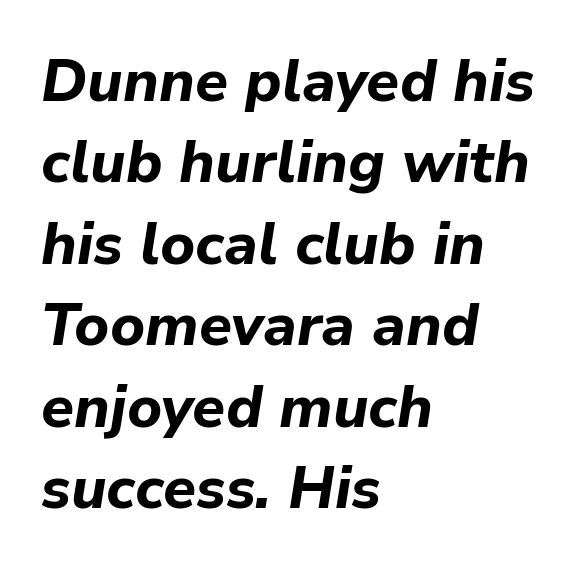
Each line starts at the same left margin while the right side varies. The rendering applies a slant to the glyphs. Caption: standard tracking, unaltered. Descender tails drop into unmarked territory.
